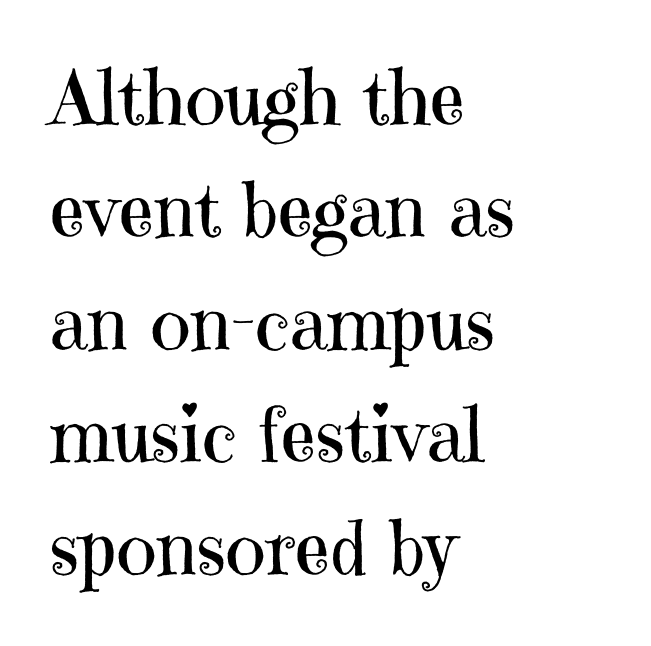
Regarding serifs, this sample has them. Notice how the passage keeps a crisp vertical edge on the left only. Caption: face not bold, strokes unweighted. Glance below the letters and you will spot only blank space. This sample uses an upright cut, with every glyph sitting square on the baseline.
